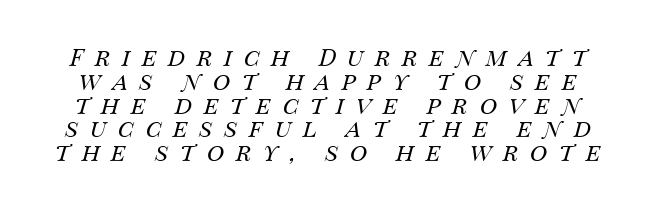
{"italic": "yes", "lean": "right", "slant_degrees": 14, "bold": "no", "underline": "no", "line_spacing": "tight", "line_spacing_ratio": 0.99, "letter_spacing": "wide", "letter_spacing_em": 0.48, "glyph_px": 24}
